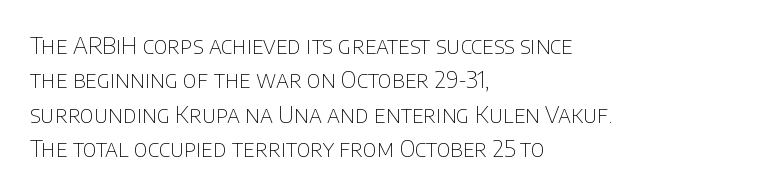
Q: Is the text bold? A: No.
Q: Is the text italic (slanted)? A: No, it is upright.
Q: Is the text underlined? A: No.
Q: How is the paragraph aligned? A: Left-aligned.
Q: Is the spacing between letters normal or unusually wide? A: Normal.
Q: Is the spacing between lines tight, normal or loose? A: Normal.
